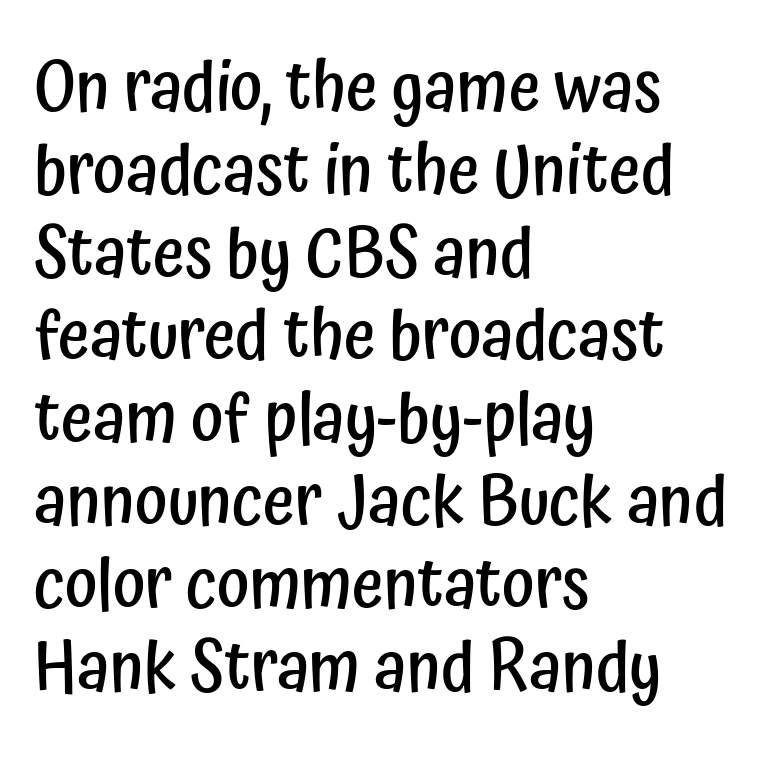
Q: Is the text bold? A: Semi-bold.
Q: Is the text italic (slanted)? A: No, it is upright.
Q: Is the typeface a serif or a sans-serif typeface? A: Sans-serif.
Q: Is the text underlined? A: No.
Q: How is the paragraph aligned? A: Left-aligned.
Q: Is the spacing between letters normal or unusually wide? A: Normal.
Q: Width (condensed, normal, or wide)? A: Condensed.
Q: Stroke contrast? A: Low.
Q: x-height? A: Medium.
Q: Monospaced? A: No.
